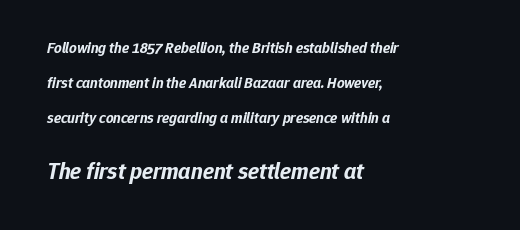
The image shows 23 px bold type, italic (leaning right); set left-aligned, loose line spacing (2.35x), normal letter spacing, not underlined; the second (bottom) block is 1.53x larger.
